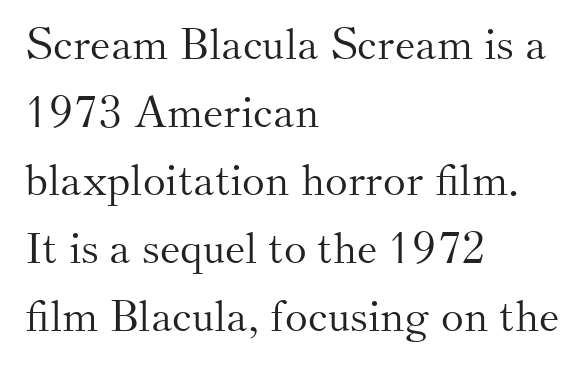
{"serif": "yes", "italic": "no", "bold": "no", "weight": "light", "width": "normal", "stroke_contrast": "medium", "x_height": "small", "monospaced": "no", "underline": "no", "align": "left", "line_spacing": "normal", "line_spacing_ratio": 1.58, "letter_spacing": "normal", "letter_spacing_em": 0.0, "glyph_px": 43}
